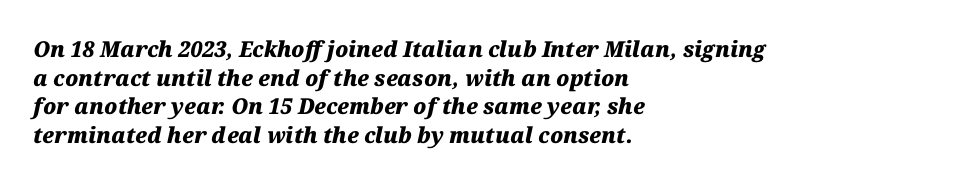
{"italic": "yes", "lean": "right", "slant_degrees": 12, "bold": "yes", "underline": "no", "align": "left", "line_spacing": "normal", "line_spacing_ratio": 1.3, "letter_spacing": "normal", "letter_spacing_em": 0.0, "glyph_px": 22}
